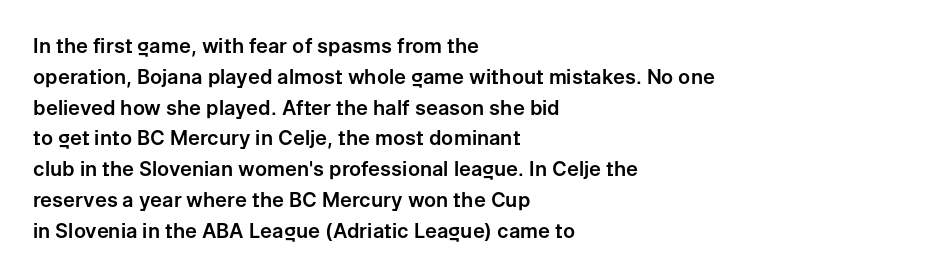
Q: Is the text italic (slanted)? A: No, it is upright.
Q: Is the text underlined? A: No.
Q: How is the paragraph aligned? A: Left-aligned.
Q: Is the spacing between letters normal or unusually wide? A: Normal.
Q: Is the spacing between lines tight, normal or loose? A: Normal.
